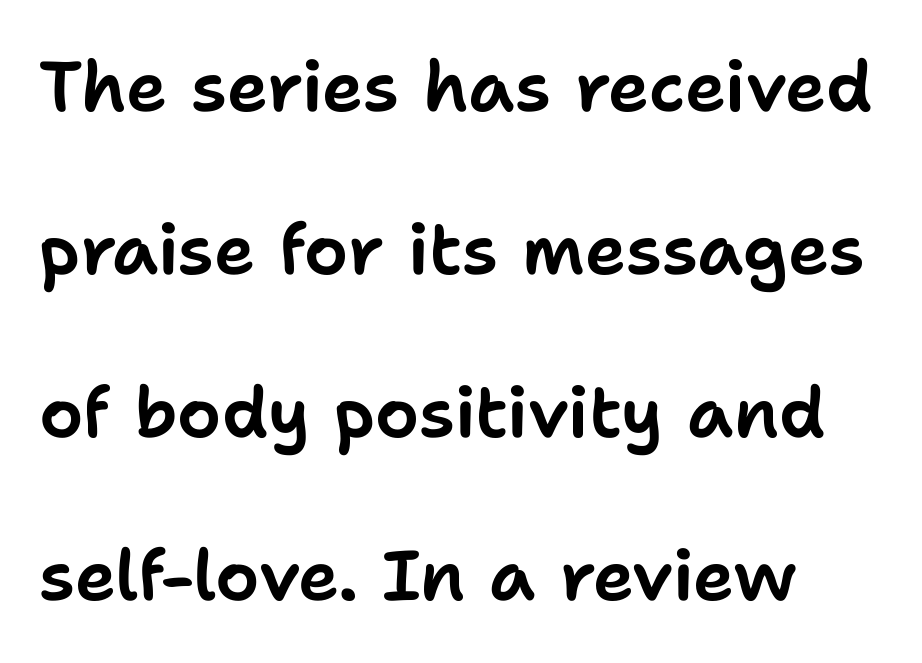
{"serif": "no", "italic": "no", "width": "normal", "stroke_contrast": "low", "x_height": "medium", "monospaced": "no", "underline": "no", "align": "left", "line_spacing": "loose", "line_spacing_ratio": 2.33, "letter_spacing": "normal", "letter_spacing_em": 0.0, "glyph_px": 70}
